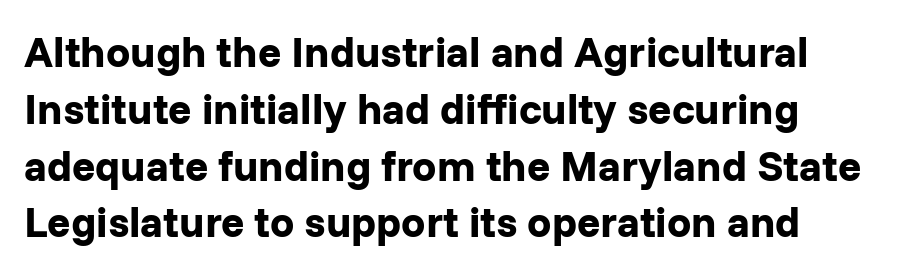
Q: Is the text bold? A: Yes.
Q: Is the text italic (slanted)? A: No, it is upright.
Q: Is the typeface a serif or a sans-serif typeface? A: Sans-serif.
Q: Is the text underlined? A: No.
Q: How is the paragraph aligned? A: Left-aligned.
Q: Is the spacing between letters normal or unusually wide? A: Normal.
Q: Is the spacing between lines tight, normal or loose? A: Normal.
Q: Width (condensed, normal, or wide)? A: Normal.
Q: Stroke contrast? A: Low.
Q: x-height? A: Medium.
Q: Monospaced? A: No.
